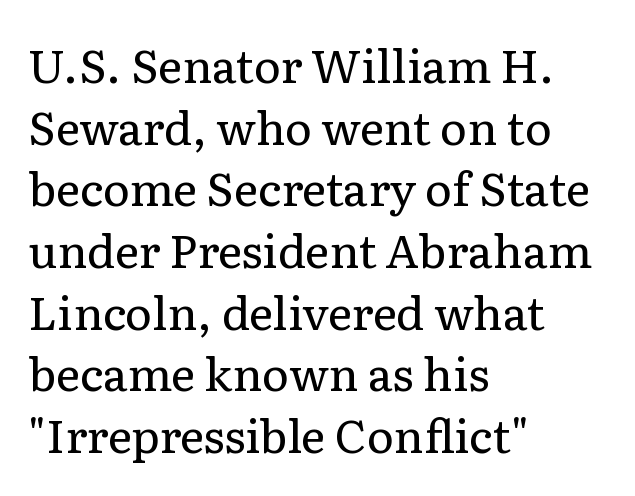
The image shows 46 px regular-weight serif type, upright; set left-aligned, normal line spacing (1.34x), normal letter spacing, not underlined; low stroke contrast and a medium x-height.
